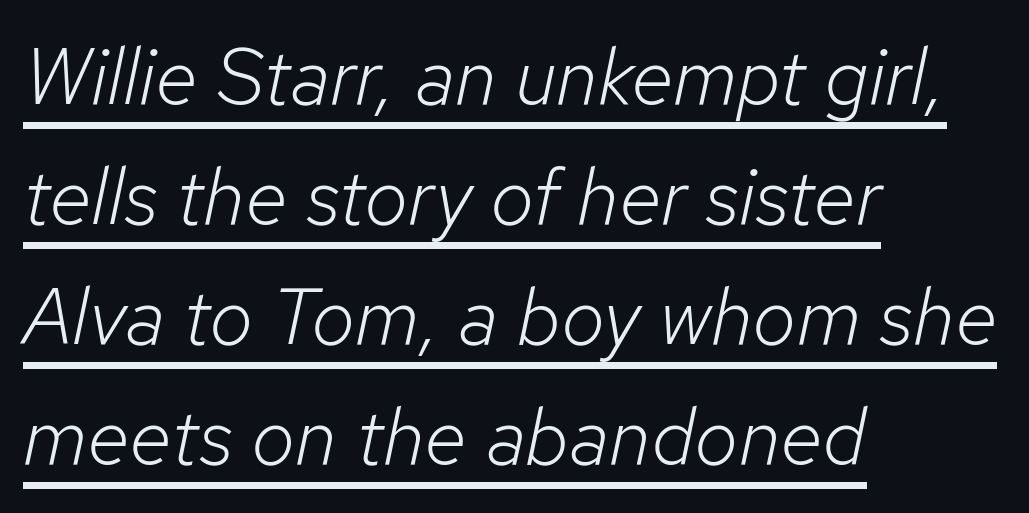
Q: Is the text bold? A: No.
Q: Is the text italic (slanted)? A: Yes, it leans right by about 12 degrees.
Q: Is the text underlined? A: Yes.
Q: How is the paragraph aligned? A: Left-aligned.
Q: Is the spacing between letters normal or unusually wide? A: Normal.
Q: Is the spacing between lines tight, normal or loose? A: Normal.
Q: Width (condensed, normal, or wide)? A: Normal.
Q: Stroke contrast? A: Low.
Q: x-height? A: Medium.
Q: Monospaced? A: No.
